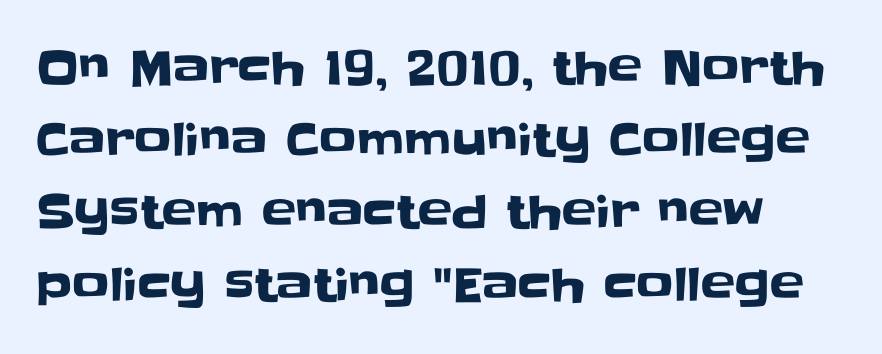
The passage shown is typed in a proportional face where columns would drift. Nobody drew a line under any word here. Students, note that the glyphs here touch the page at normal intervals. The font family rendered here belongs to the sans-serif group.
